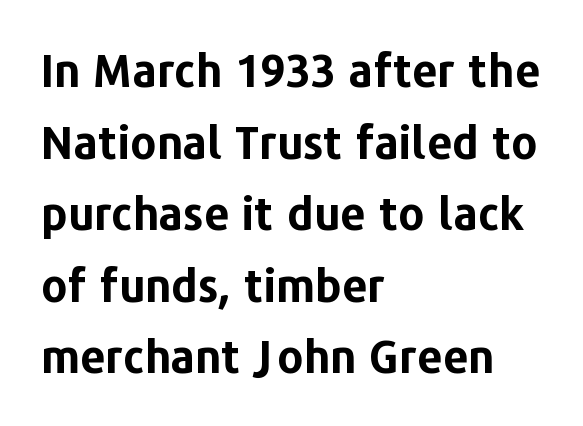
The image shows 45 px bold sans-serif type, upright; set left-aligned, normal line spacing (1.59x), normal letter spacing, not underlined; low stroke contrast and a medium x-height.
